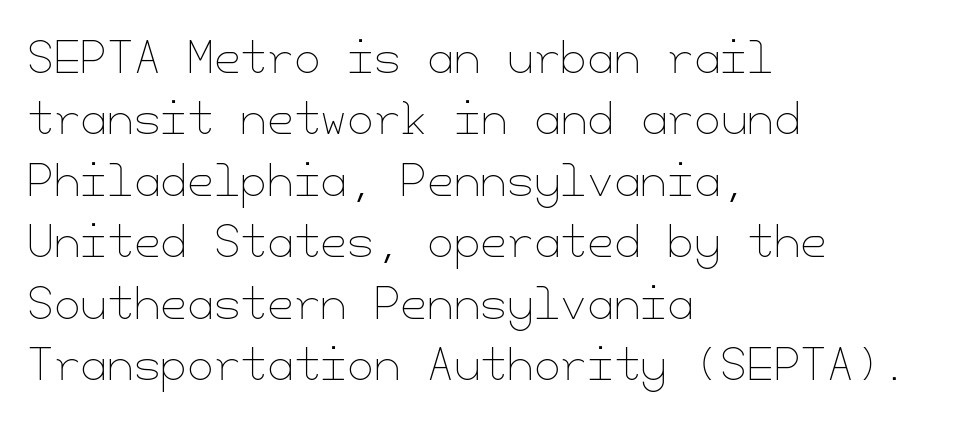
The font's upright variant was chosen for this text. The lines sit at an ordinary, default distance from one another. Plain, unruled lines of type. Observe the ordinary spacing: letters are neighbours, not strangers. The font sits on the lighter half of the weight spectrum, regular included.
